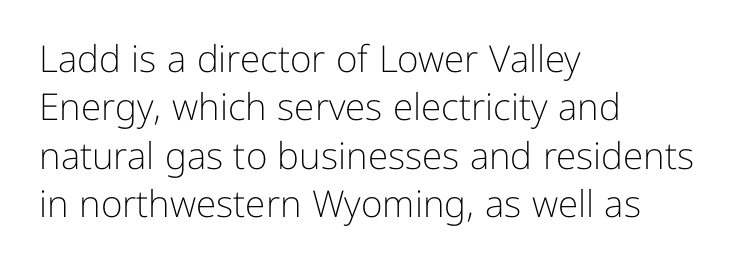
{"serif": "no", "italic": "no", "bold": "no", "weight": "light", "width": "normal", "stroke_contrast": "low", "x_height": "medium", "monospaced": "no", "underline": "no", "align": "left", "line_spacing": "normal", "line_spacing_ratio": 1.31, "letter_spacing": "normal", "letter_spacing_em": 0.0, "glyph_px": 37}
